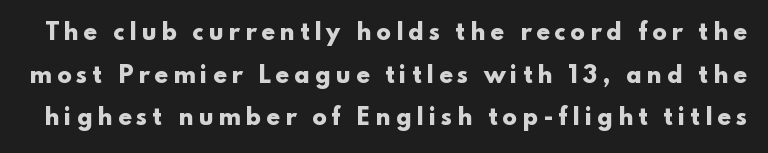
The image shows 22 px bold type, upright; set loose line spacing (1.94x), unusually wide letter spacing (+0.21 em), not underlined.
